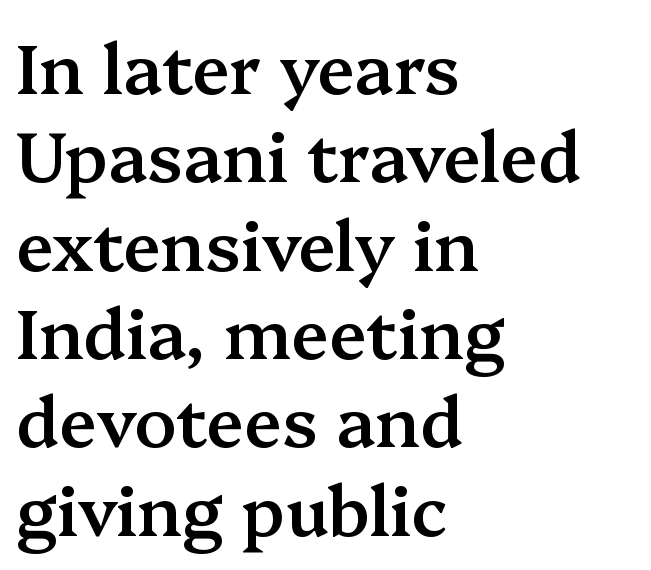
Q: Is the text bold? A: Semi-bold.
Q: Is the text italic (slanted)? A: No, it is upright.
Q: Is the typeface a serif or a sans-serif typeface? A: Serif.
Q: Is the text underlined? A: No.
Q: How is the paragraph aligned? A: Left-aligned.
Q: Is the spacing between letters normal or unusually wide? A: Normal.
Q: Is the spacing between lines tight, normal or loose? A: Normal.
Q: Width (condensed, normal, or wide)? A: Normal.
Q: Stroke contrast? A: Medium.
Q: x-height? A: Medium.
Q: Monospaced? A: No.
